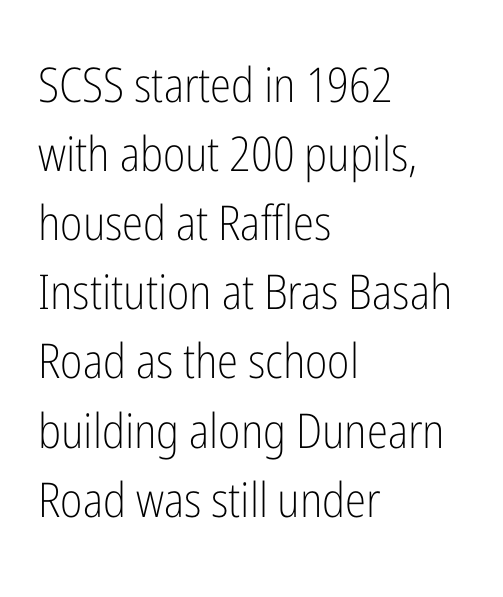
{"serif": "no", "italic": "no", "bold": "no", "weight": "light", "width": "condensed", "stroke_contrast": "low", "x_height": "medium", "monospaced": "no", "underline": "no", "align": "left", "line_spacing": "normal", "line_spacing_ratio": 1.44, "letter_spacing": "normal", "letter_spacing_em": 0.0, "glyph_px": 48}
